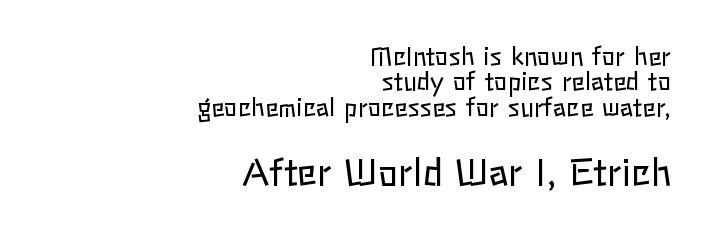
{"italic": "no", "bold": "no", "weight": "regular", "width": "normal", "stroke_contrast": "low", "x_height": "medium", "monospaced": "no", "underline": "no", "align": "right", "line_spacing": "tight", "line_spacing_ratio": 1.02, "letter_spacing": "normal", "letter_spacing_em": 0.0, "larger_block": "second", "size_ratio": 1.48, "glyph_px": 37}
